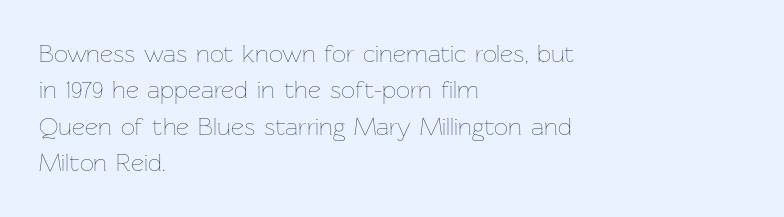
The image shows 25 px text type, upright; set left-aligned, normal line spacing (1.46x), normal letter spacing, not underlined.
